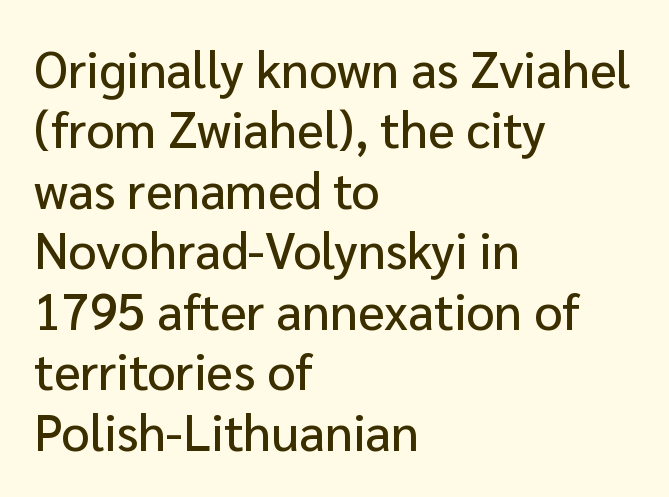
Q: Is the text italic (slanted)? A: No, it is upright.
Q: Is the typeface a serif or a sans-serif typeface? A: Sans-serif.
Q: Is the text underlined? A: No.
Q: How is the paragraph aligned? A: Left-aligned.
Q: Is the spacing between letters normal or unusually wide? A: Normal.
Q: Width (condensed, normal, or wide)? A: Normal.
Q: Stroke contrast? A: Low.
Q: x-height? A: Medium.
Q: Monospaced? A: No.
